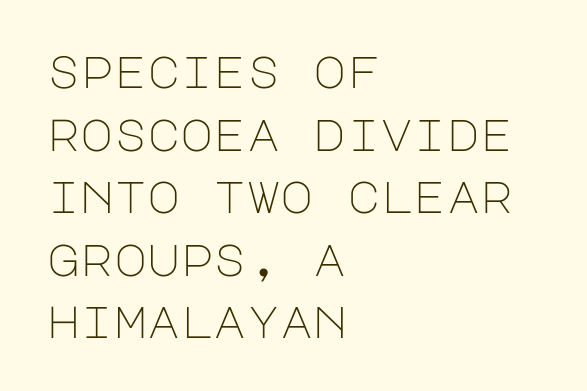
Q: Is the text bold? A: No.
Q: Is the text italic (slanted)? A: No, it is upright.
Q: Is the typeface a serif or a sans-serif typeface? A: Sans-serif.
Q: Is the text underlined? A: No.
Q: How is the paragraph aligned? A: Left-aligned.
Q: Is the spacing between letters normal or unusually wide? A: Normal.
Q: Is the spacing between lines tight, normal or loose? A: Normal.
Q: Width (condensed, normal, or wide)? A: Normal.
Q: Stroke contrast? A: Low.
Q: x-height? A: Large.
